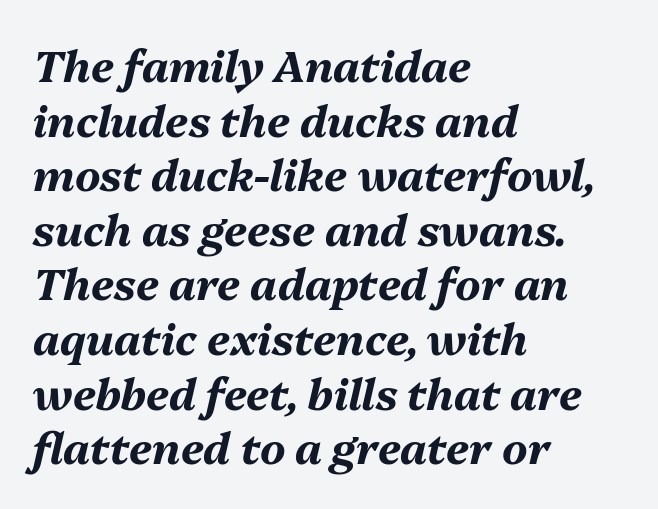
{"italic": "yes", "lean": "right", "slant_degrees": 13, "bold": "yes", "weight": "bold", "width": "normal", "stroke_contrast": "medium", "x_height": "medium", "monospaced": "no", "underline": "no", "align": "left", "line_spacing": "normal", "line_spacing_ratio": 1.27, "letter_spacing": "normal", "letter_spacing_em": 0.0, "glyph_px": 43}
